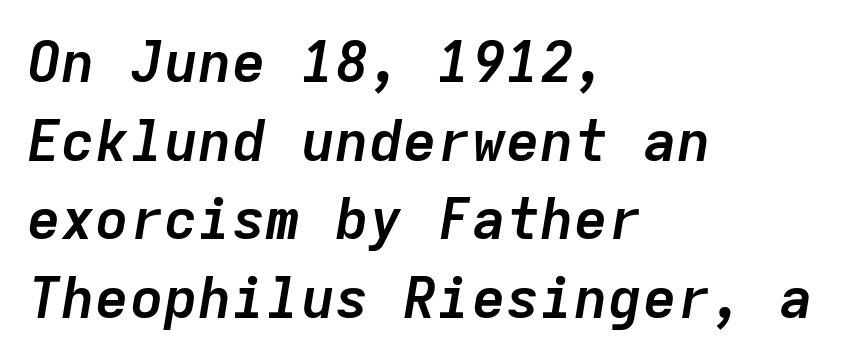
Q: Is the text bold? A: Yes.
Q: Is the text italic (slanted)? A: Yes, it leans right by about 9 degrees.
Q: Is the text underlined? A: No.
Q: How is the paragraph aligned? A: Left-aligned.
Q: Is the spacing between letters normal or unusually wide? A: Normal.
Q: Is the spacing between lines tight, normal or loose? A: Normal.
Q: Width (condensed, normal, or wide)? A: Normal.
Q: Stroke contrast? A: Low.
Q: x-height? A: Medium.
Q: Monospaced? A: Yes.
